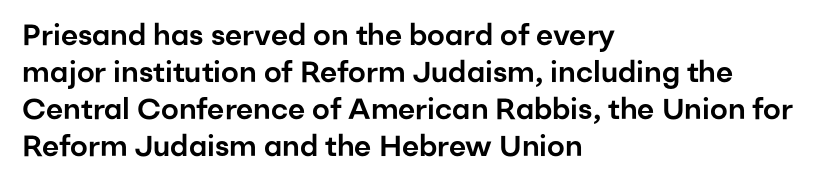
Has an underline been added? It has not. Is the letter spacing exaggerated? No — it looks like the ordinary default. Is this a fixed-width face? No — the glyphs have proportional, varying widths. It's the straight-up-and-down kind of type. Horizontally, the lines are justified to the leading edge only.
